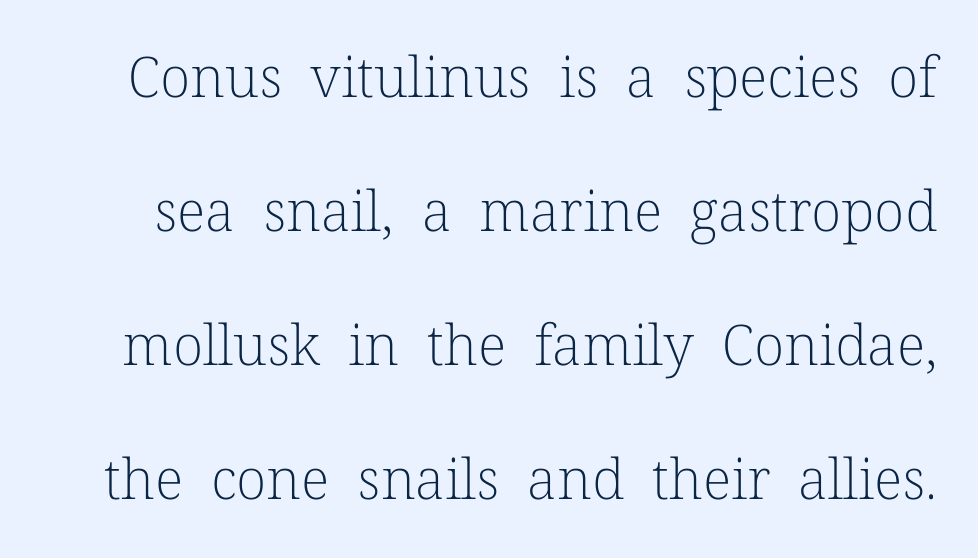
Reading down the column, the eye jumps a long way to each next line. The face looks like a standard text weight, possibly lighter. No word sits above an underline. Ascenders rise straight up at ninety degrees. The passage shown is typed in a proportional face where columns would drift. The type is set solid horizontally, with unmodified tracking.
